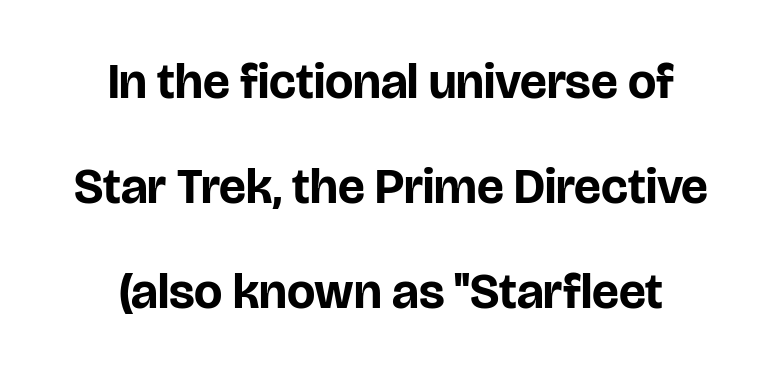
The image shows 50 px bold sans-serif type, upright; set centered, loose line spacing (2.1x), normal letter spacing, not underlined; low stroke contrast and a large x-height.
